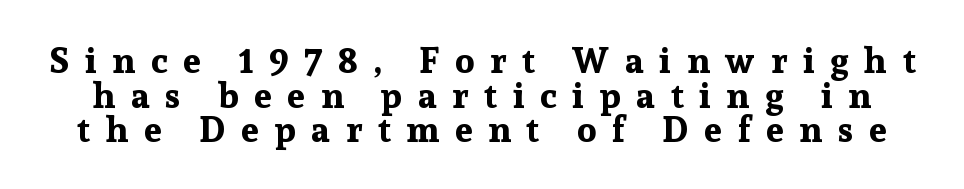
The image shows 36 px bold serif type, upright; set tight line spacing (0.96x), unusually wide letter spacing (+0.43 em), not underlined; low stroke contrast and a medium x-height.
